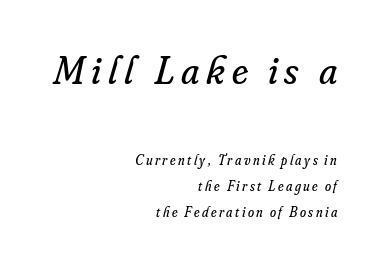
{"serif": "yes", "italic": "yes", "lean": "right", "slant_degrees": 16, "bold": "no", "weight": "regular", "width": "normal", "stroke_contrast": "low", "x_height": "small", "monospaced": "no", "underline": "no", "align": "right", "line_spacing_ratio": 1.87, "larger_block": "first", "size_ratio": 2.86, "glyph_px": 40}
